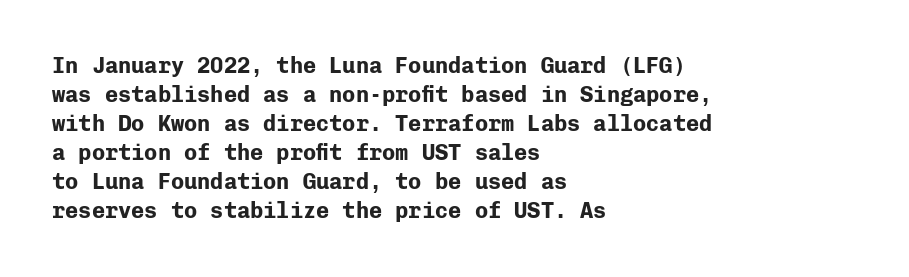
The image shows 22 px bold type, upright; set left-aligned, normal line spacing (1.32x), normal letter spacing, not underlined.
